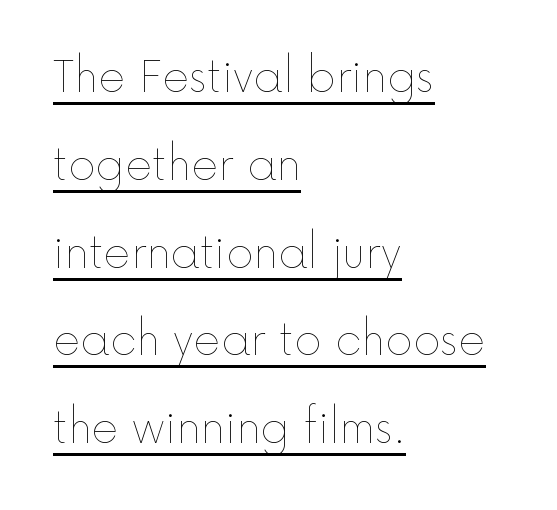
The image shows 42 px thin type, upright; set left-aligned, loose line spacing (2.09x), normal letter spacing, underlined; a medium x-height.
